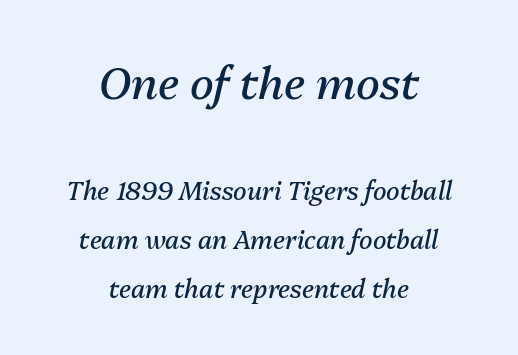
The image shows 44 px regular-weight type, italic (leaning right); set centered, loose line spacing (1.97x), normal letter spacing, not underlined; the first (top) block is 1.76x larger; medium stroke contrast and a medium x-height.
